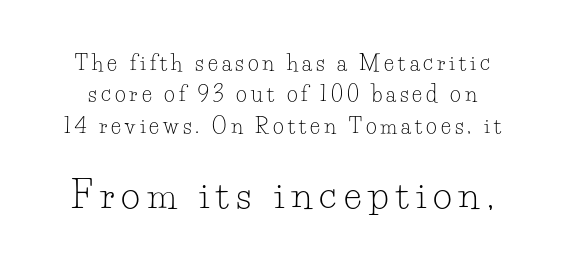
Q: Is the text bold? A: No.
Q: Is the text italic (slanted)? A: No, it is upright.
Q: Is the typeface a serif or a sans-serif typeface? A: Serif.
Q: Is the text underlined? A: No.
Q: Is the spacing between lines tight, normal or loose? A: Normal.
Q: Which block of text is set in a larger size, the first (top) or the second (bottom)? A: The second (bottom) one.
Q: Width (condensed, normal, or wide)? A: Normal.
Q: Stroke contrast? A: Low.
Q: x-height? A: Small.
Q: Monospaced? A: No.
